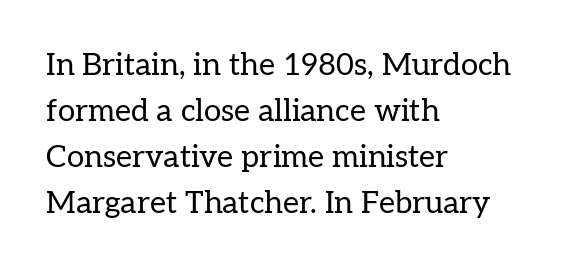
{"serif": "yes", "italic": "no", "bold": "no", "weight": "regular", "width": "normal", "stroke_contrast": "low", "x_height": "medium", "monospaced": "no", "underline": "no", "align": "left", "line_spacing": "normal", "line_spacing_ratio": 1.48, "letter_spacing": "normal", "letter_spacing_em": 0.0, "glyph_px": 31}
